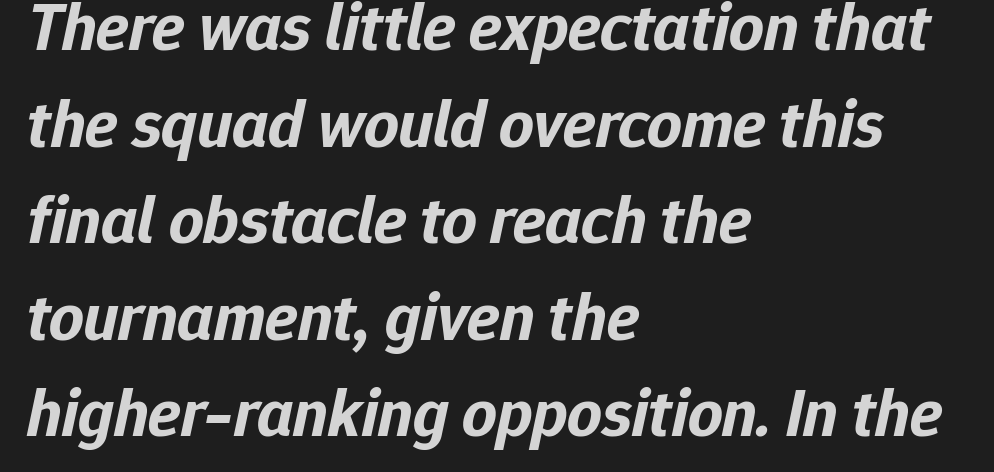
Q: Is the text bold? A: Yes.
Q: Is the text italic (slanted)? A: Yes, it leans right by about 12 degrees.
Q: Is the text underlined? A: No.
Q: How is the paragraph aligned? A: Left-aligned.
Q: Is the spacing between letters normal or unusually wide? A: Normal.
Q: Is the spacing between lines tight, normal or loose? A: Normal.
Q: Width (condensed, normal, or wide)? A: Normal.
Q: Stroke contrast? A: Low.
Q: x-height? A: Medium.
Q: Monospaced? A: No.
